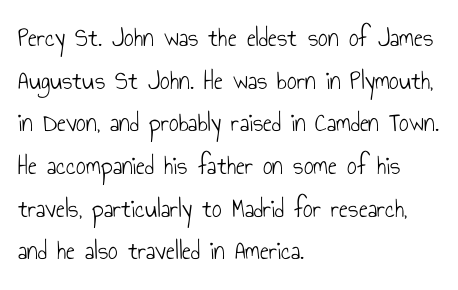
The image shows 27 px text type, upright; set left-aligned, normal line spacing (1.58x), normal letter spacing, not underlined.
